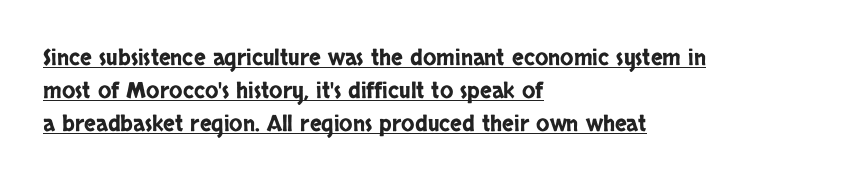
The image shows 22 px text type, upright; set left-aligned, normal line spacing (1.5x), normal letter spacing, underlined.
